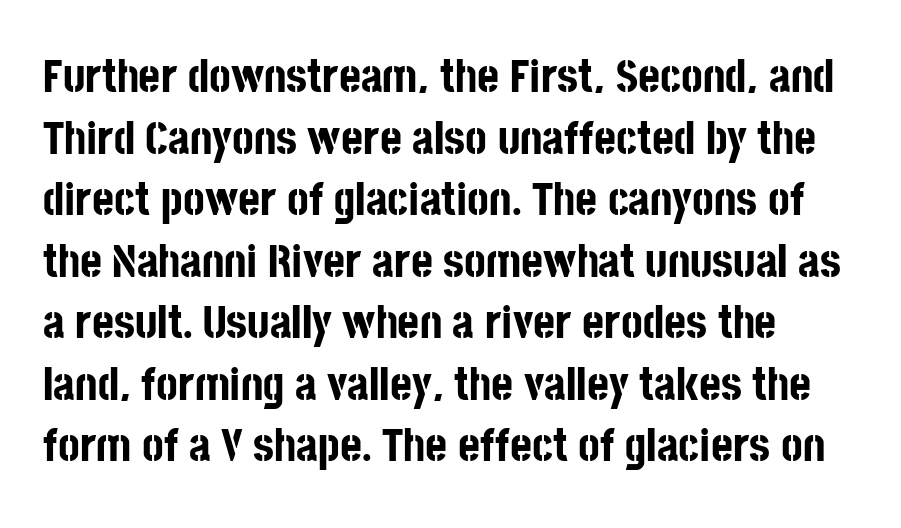
Q: Is the text bold? A: Yes.
Q: Is the text italic (slanted)? A: No, it is upright.
Q: Is the typeface a serif or a sans-serif typeface? A: Sans-serif.
Q: Is the text underlined? A: No.
Q: Is the spacing between letters normal or unusually wide? A: Normal.
Q: Is the spacing between lines tight, normal or loose? A: Normal.
Q: Width (condensed, normal, or wide)? A: Condensed.
Q: Stroke contrast? A: Low.
Q: x-height? A: Large.
Q: Monospaced? A: No.
